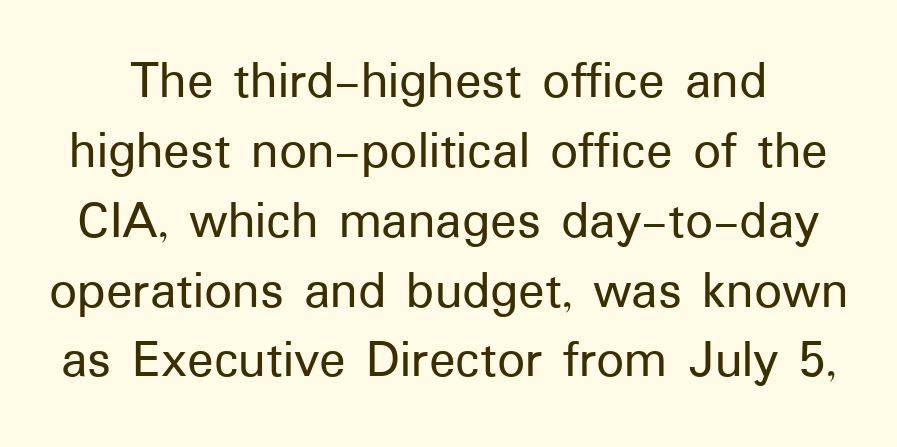
What's the leading like? Ordinary, nothing unusual. If you drew a line through each stem, it would be perfectly vertical. Stroke terminals: plain, sans-serif. Beneath every word, the page is bare.
